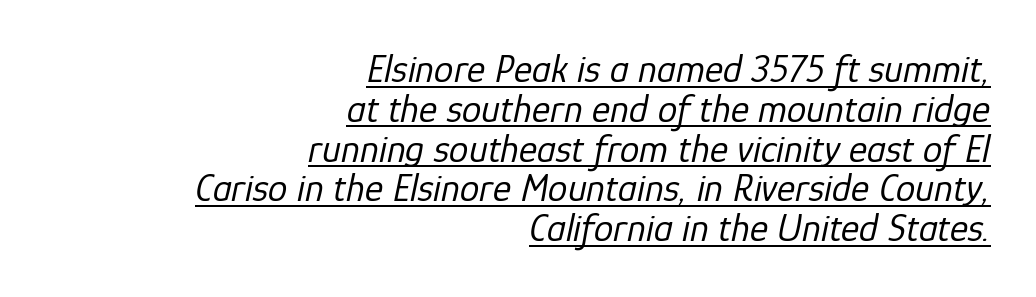
Q: Is the text bold? A: No.
Q: Is the text italic (slanted)? A: Yes, it leans right by about 12 degrees.
Q: Is the text underlined? A: Yes.
Q: How is the paragraph aligned? A: Right-aligned.
Q: Is the spacing between letters normal or unusually wide? A: Normal.
Q: Is the spacing between lines tight, normal or loose? A: Tight.
Q: Width (condensed, normal, or wide)? A: Normal.
Q: Stroke contrast? A: Low.
Q: x-height? A: Medium.
Q: Monospaced? A: No.
